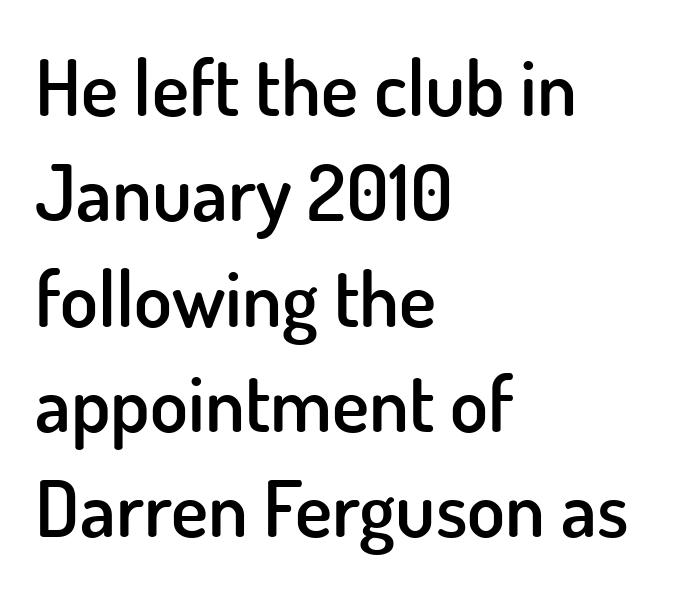
The image shows 78 px semibold sans-serif type, upright; set left-aligned, normal line spacing (1.35x), normal letter spacing, not underlined; low stroke contrast and a small x-height.
